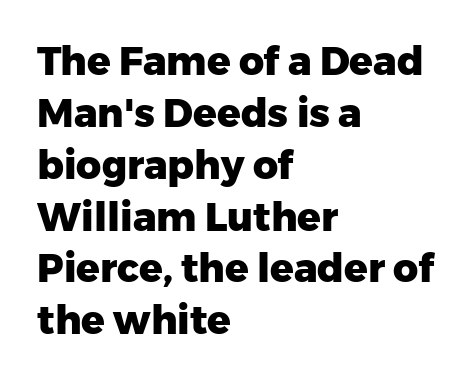
Horizontal bands of white between lines are of average thickness. Standard letterfit; no display-style spreading of the glyphs. You could not count columns in this text — the font is proportionally spaced. Set as a true bold cut, around the 700 mark. Type without underlining. The letters carry no serifs — their stems end cleanly without finishing strokes.
